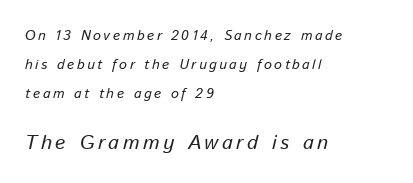
Q: Is the text bold? A: No.
Q: Is the text italic (slanted)? A: Yes, it leans right by about 13 degrees.
Q: Is the text underlined? A: No.
Q: How is the paragraph aligned? A: Left-aligned.
Q: Is the spacing between lines tight, normal or loose? A: Loose.
Q: Which block of text is set in a larger size, the first (top) or the second (bottom)? A: The second (bottom) one.
